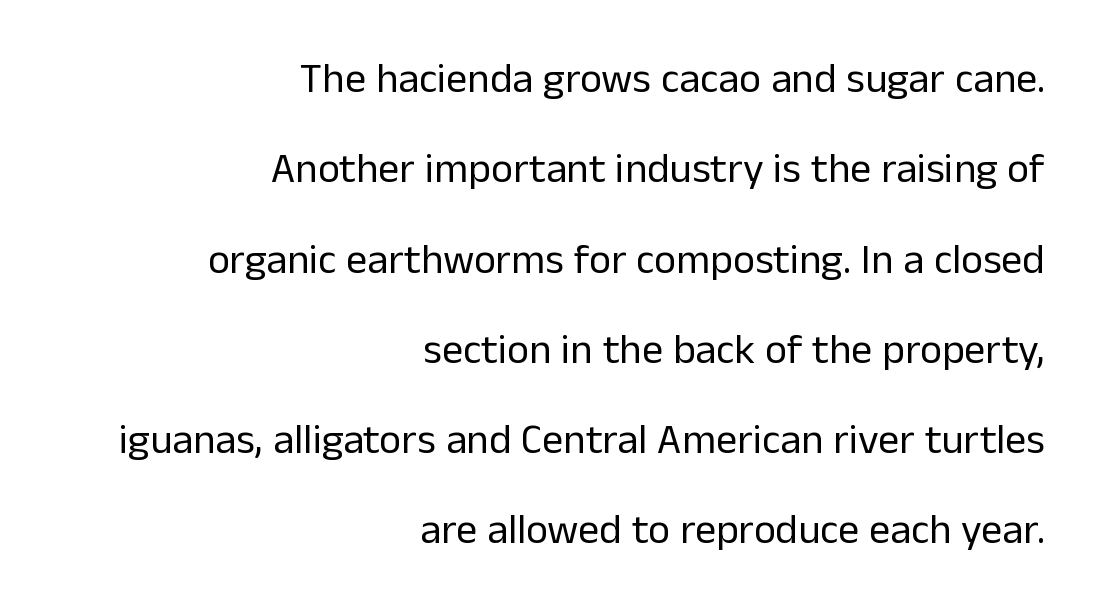
Q: Is the text bold? A: No.
Q: Is the text italic (slanted)? A: No, it is upright.
Q: Is the typeface a serif or a sans-serif typeface? A: Sans-serif.
Q: Is the text underlined? A: No.
Q: How is the paragraph aligned? A: Right-aligned.
Q: Is the spacing between letters normal or unusually wide? A: Normal.
Q: Is the spacing between lines tight, normal or loose? A: Loose.
Q: Width (condensed, normal, or wide)? A: Normal.
Q: Stroke contrast? A: Low.
Q: x-height? A: Medium.
Q: Monospaced? A: No.
